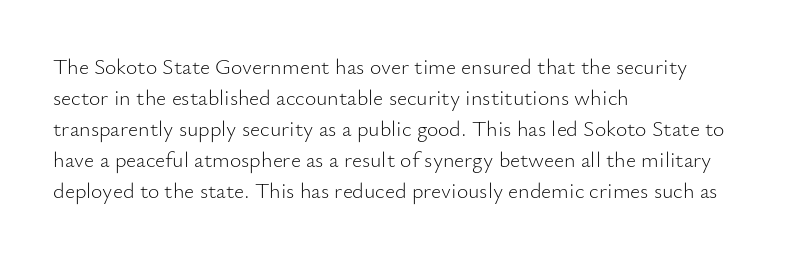
The image shows 22 px text type, upright; set left-aligned, normal line spacing (1.41x), normal letter spacing, not underlined.
